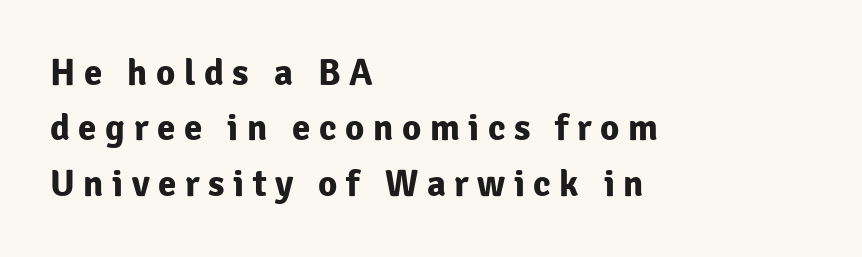
Q: Is the text bold? A: Yes.
Q: Is the text italic (slanted)? A: No, it is upright.
Q: Is the typeface a serif or a sans-serif typeface? A: Sans-serif.
Q: Is the text underlined? A: No.
Q: How is the paragraph aligned? A: Left-aligned.
Q: Is the spacing between letters normal or unusually wide? A: Unusually wide.
Q: Is the spacing between lines tight, normal or loose? A: Normal.
Q: Width (condensed, normal, or wide)? A: Normal.
Q: Stroke contrast? A: Low.
Q: x-height? A: Medium.
Q: Monospaced? A: No.
